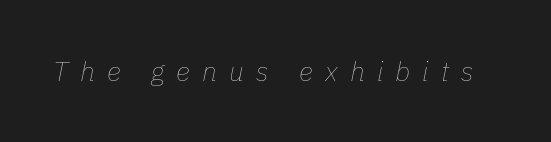
This sample uses expanded letter spacing, leaving extra air between glyphs. This rendering features lettering with no underline. On a weight scale, this lands at 450 or below. The rendering applies a slant to the glyphs.
